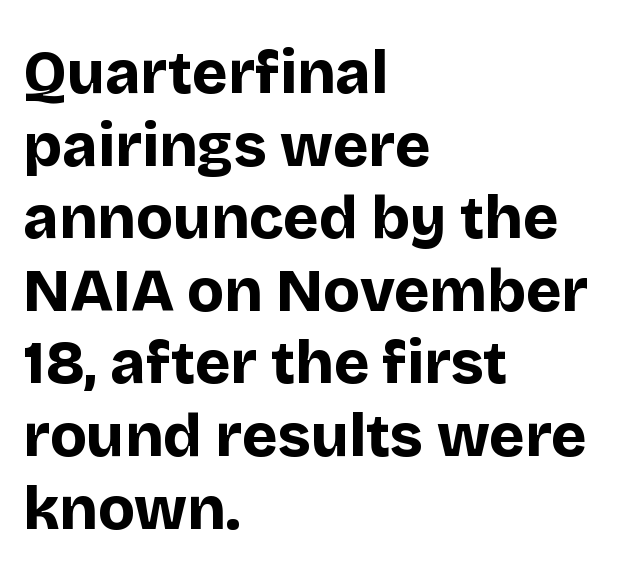
Q: Is the text bold? A: Yes.
Q: Is the text italic (slanted)? A: No, it is upright.
Q: Is the typeface a serif or a sans-serif typeface? A: Sans-serif.
Q: Is the text underlined? A: No.
Q: How is the paragraph aligned? A: Left-aligned.
Q: Is the spacing between letters normal or unusually wide? A: Normal.
Q: Width (condensed, normal, or wide)? A: Normal.
Q: Stroke contrast? A: Low.
Q: x-height? A: Large.
Q: Monospaced? A: No.
